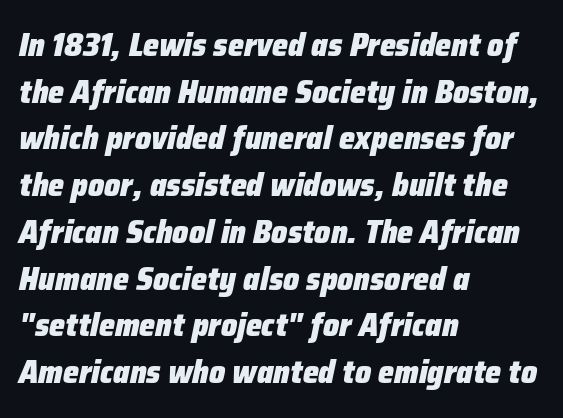
{"italic": "yes", "lean": "right", "slant_degrees": 12, "bold": "yes", "weight": "heavy", "width": "normal", "stroke_contrast": "low", "x_height": "medium", "monospaced": "no", "underline": "no", "align": "left", "line_spacing": "normal", "line_spacing_ratio": 1.46, "letter_spacing": "normal", "letter_spacing_em": 0.0, "glyph_px": 32}
